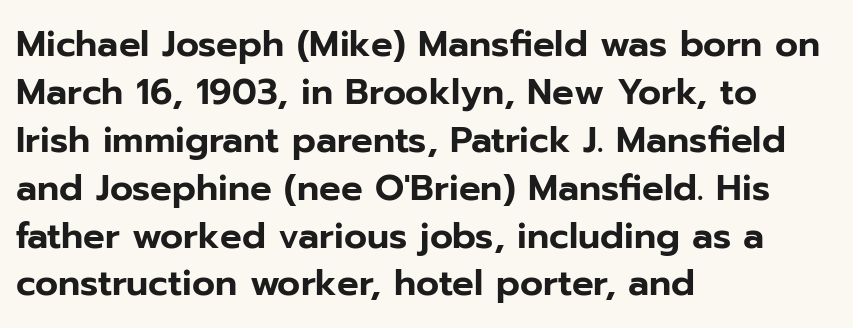
Q: Is the text italic (slanted)? A: No, it is upright.
Q: Is the typeface a serif or a sans-serif typeface? A: Sans-serif.
Q: Is the text underlined? A: No.
Q: How is the paragraph aligned? A: Left-aligned.
Q: Is the spacing between letters normal or unusually wide? A: Normal.
Q: Is the spacing between lines tight, normal or loose? A: Normal.
Q: Width (condensed, normal, or wide)? A: Normal.
Q: Stroke contrast? A: Low.
Q: x-height? A: Medium.
Q: Monospaced? A: No.
